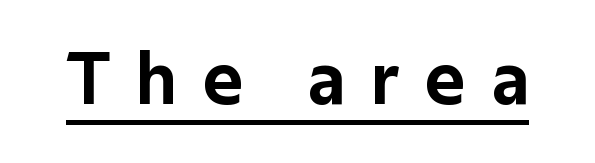
{"serif": "no", "italic": "no", "width": "normal", "stroke_contrast": "low", "x_height": "medium", "monospaced": "no", "underline": "yes", "letter_spacing": "wide", "letter_spacing_em": 0.35, "glyph_px": 75}
